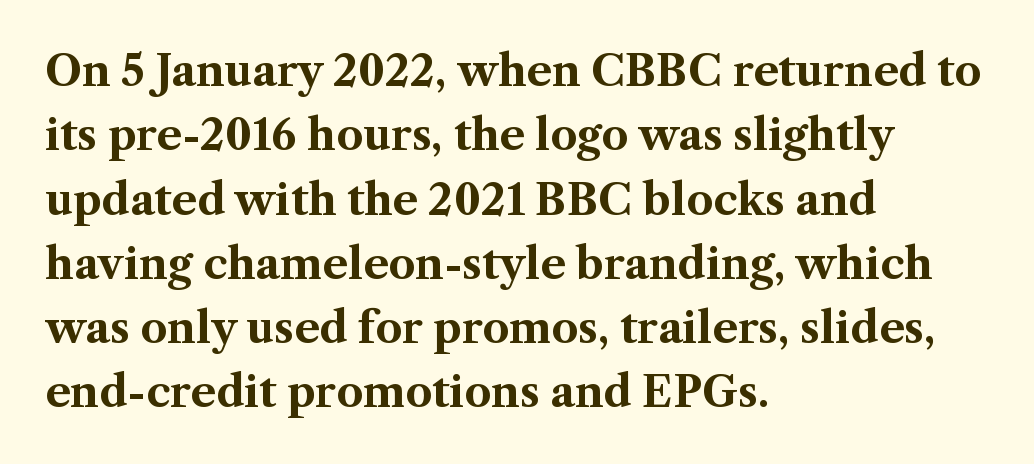
{"serif": "yes", "italic": "no", "bold": "yes", "weight": "bold", "width": "normal", "stroke_contrast": "medium", "x_height": "medium", "monospaced": "no", "underline": "no", "align": "left", "line_spacing": "normal", "line_spacing_ratio": 1.53, "letter_spacing": "normal", "letter_spacing_em": 0.0, "glyph_px": 42}
